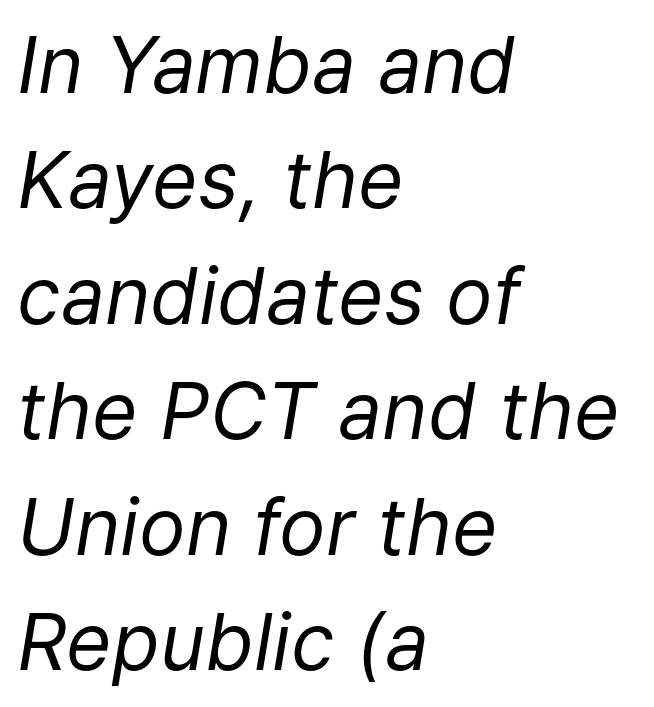
The space beneath each line is pristine and unruled. Baseline-to-baseline distance is the conventional proportion of letter height. Nothing unusual about the tracking: characters are spaced as the font intends. The ragged edge is on the right, which tells us the setting is flush left. The letters advance in unequal steps, a hallmark of proportional type. The text carries the slant typical of an italic or oblique font.
